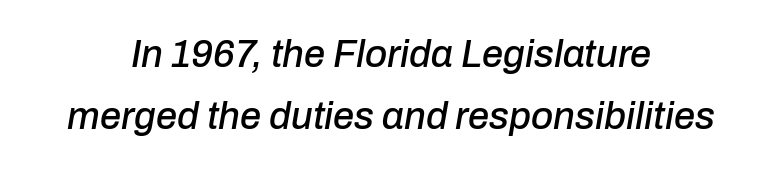
The image shows 38 px text type, italic (leaning right); set centered, normal line spacing (1.63x), normal letter spacing, not underlined; low stroke contrast and a medium x-height.
